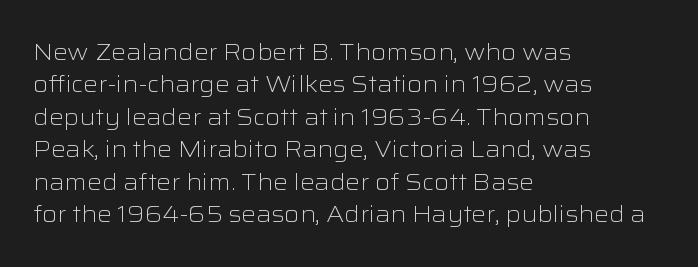
The image shows 23 px text type, upright; set left-aligned, normal line spacing (1.41x), normal letter spacing, not underlined.
